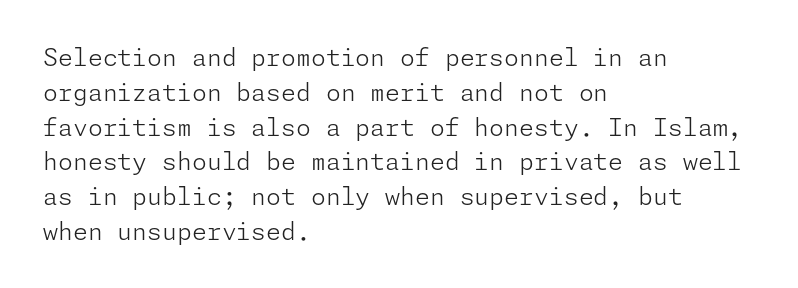
The image shows 24 px text type, upright; set left-aligned, normal line spacing (1.45x), normal letter spacing, not underlined.
